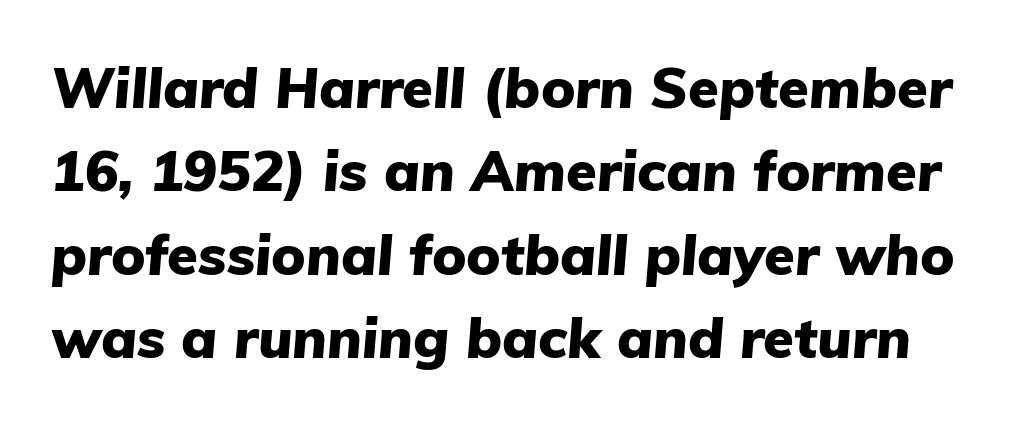
The image shows 56 px heavy type, italic (leaning right); set normal line spacing (1.49x), normal letter spacing, not underlined; low stroke contrast and a medium x-height.
